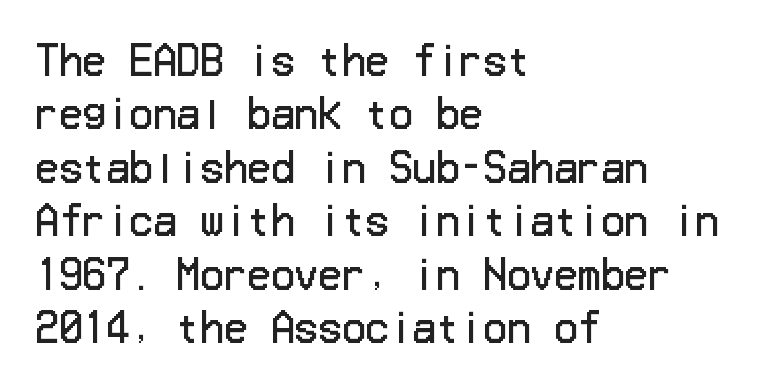
The image shows 39 px regular-weight sans-serif type, upright; set left-aligned, normal line spacing (1.37x), normal letter spacing, not underlined; low stroke contrast and a medium x-height.
